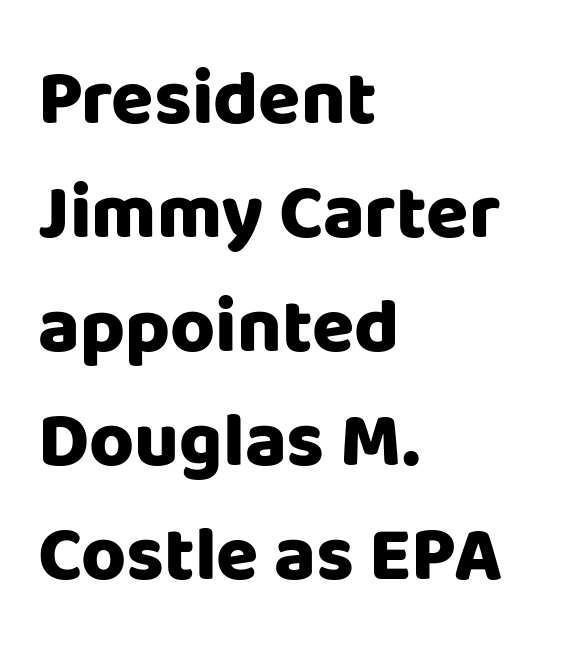
The image shows 77 px heavy sans-serif type, upright; set left-aligned, normal line spacing (1.48x), normal letter spacing, not underlined; low stroke contrast and a large x-height.
